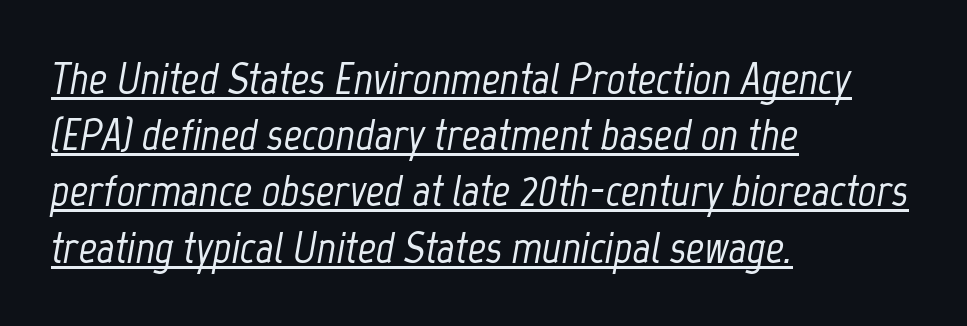
Q: Is the text italic (slanted)? A: Yes, it leans right by about 12 degrees.
Q: Is the text underlined? A: Yes.
Q: How is the paragraph aligned? A: Left-aligned.
Q: Is the spacing between letters normal or unusually wide? A: Normal.
Q: Is the spacing between lines tight, normal or loose? A: Normal.
Q: Width (condensed, normal, or wide)? A: Condensed.
Q: Stroke contrast? A: Low.
Q: x-height? A: Medium.
Q: Monospaced? A: No.
